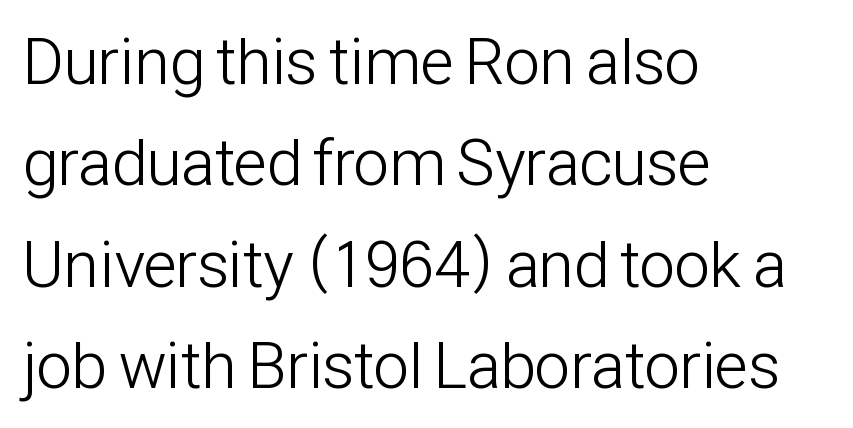
{"serif": "no", "italic": "no", "bold": "no", "weight": "light", "width": "condensed", "stroke_contrast": "low", "x_height": "medium", "monospaced": "no", "underline": "no", "align": "left", "line_spacing": "normal", "line_spacing_ratio": 1.56, "letter_spacing": "normal", "letter_spacing_em": 0.0, "glyph_px": 65}
